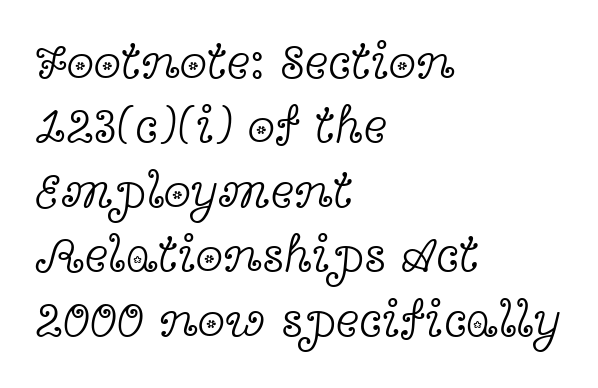
Q: Is the text bold? A: No.
Q: Is the text italic (slanted)? A: Yes.
Q: Is the typeface a serif or a sans-serif typeface? A: Serif.
Q: Is the text underlined? A: No.
Q: How is the paragraph aligned? A: Left-aligned.
Q: Is the spacing between letters normal or unusually wide? A: Normal.
Q: Is the spacing between lines tight, normal or loose? A: Normal.
Q: Width (condensed, normal, or wide)? A: Wide.
Q: x-height? A: Medium.
Q: Monospaced? A: No.
